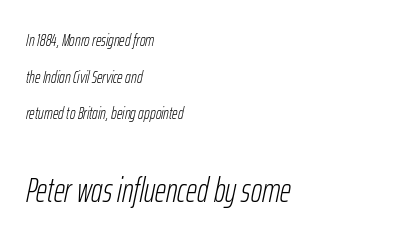
{"italic": "yes", "lean": "right", "slant_degrees": 12, "bold": "no", "weight": "light", "width": "condensed", "stroke_contrast": "low", "x_height": "medium", "monospaced": "no", "underline": "no", "align": "left", "line_spacing": "loose", "line_spacing_ratio": 2.15, "letter_spacing": "normal", "letter_spacing_em": 0.0, "larger_block": "second", "size_ratio": 2.0, "glyph_px": 34}
